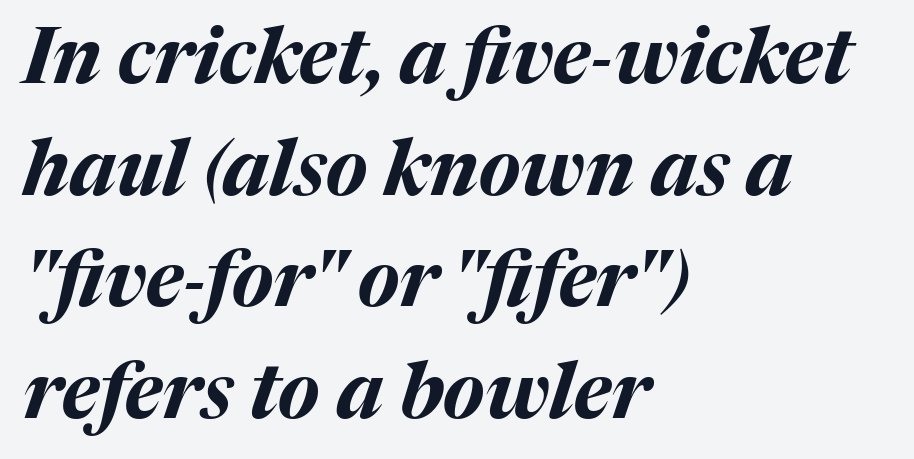
The image shows 77 px bold type, italic (leaning right); set left-aligned, normal line spacing (1.45x), normal letter spacing, not underlined; medium stroke contrast and a medium x-height.
